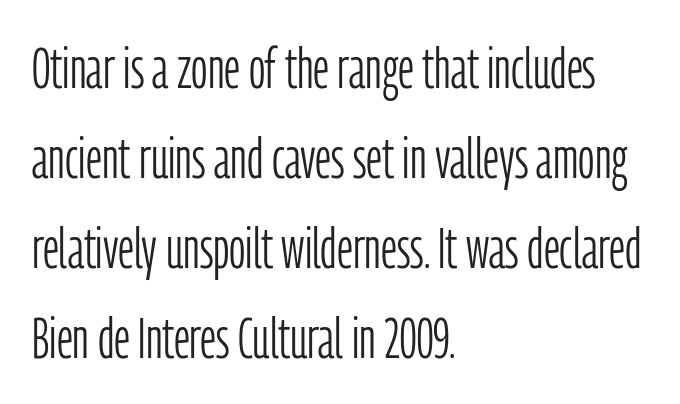
Q: Is the text bold? A: No.
Q: Is the text italic (slanted)? A: No, it is upright.
Q: Is the typeface a serif or a sans-serif typeface? A: Sans-serif.
Q: Is the text underlined? A: No.
Q: How is the paragraph aligned? A: Left-aligned.
Q: Is the spacing between letters normal or unusually wide? A: Normal.
Q: Is the spacing between lines tight, normal or loose? A: Normal.
Q: Width (condensed, normal, or wide)? A: Condensed.
Q: Stroke contrast? A: Low.
Q: x-height? A: Medium.
Q: Monospaced? A: No.
